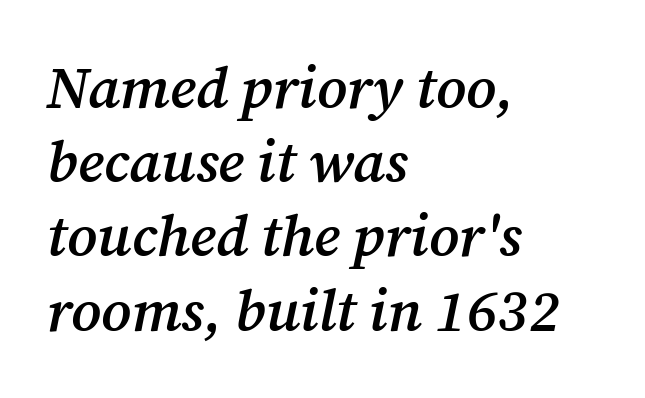
{"serif": "yes", "italic": "yes", "lean": "right", "slant_degrees": 12, "bold": "semi", "weight": "semibold", "width": "normal", "stroke_contrast": "medium", "x_height": "medium", "monospaced": "no", "underline": "no", "align": "left", "line_spacing": "normal", "line_spacing_ratio": 1.28, "letter_spacing": "normal", "letter_spacing_em": 0.0, "glyph_px": 58}
